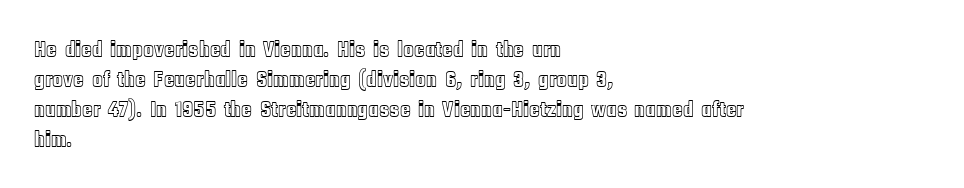
{"italic": "no", "underline": "no", "align": "left", "line_spacing": "normal", "line_spacing_ratio": 1.36, "letter_spacing": "normal", "letter_spacing_em": 0.0, "glyph_px": 22}
